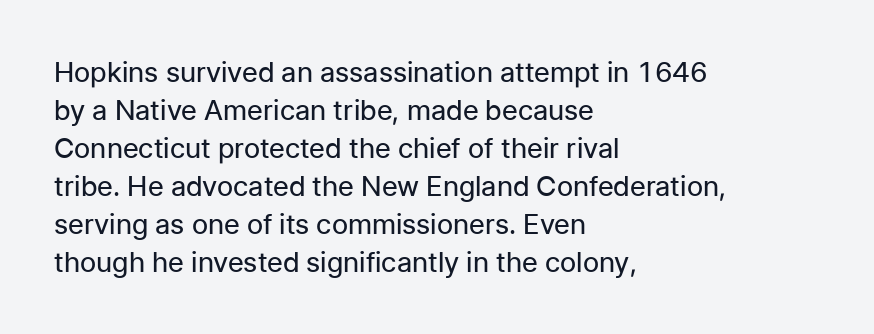
The face used here is rendered with its standard letterfit. Every character sits straight up, as roman type does. Baseline-to-baseline distance is the conventional proportion of letter height. These glyphs show unthickened strokes, regular width or finer. This is sans-serif lettering, the kind often seen on screens and signage. Check the space under the baseline: it is left empty.
